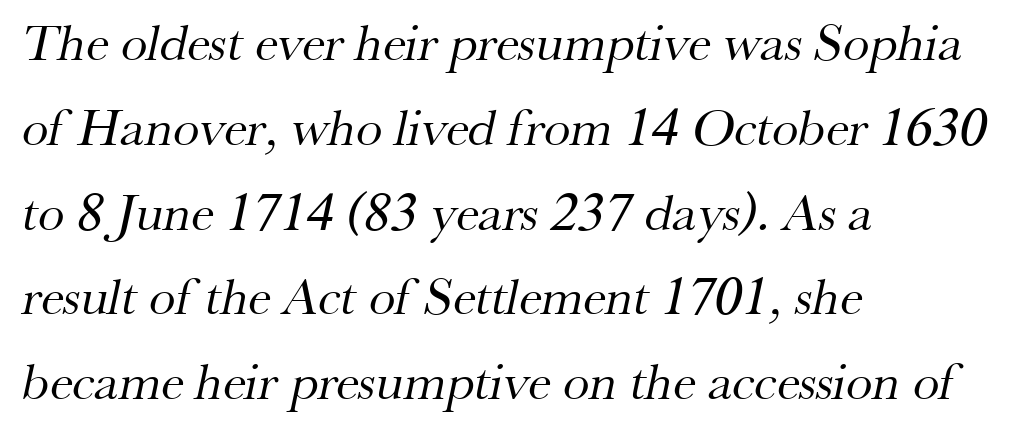
Proportional: the letters do not fall into vertical columns. The rag falls on the right side of this text block. Quick note: underline off. Heft: none added — not bold.
